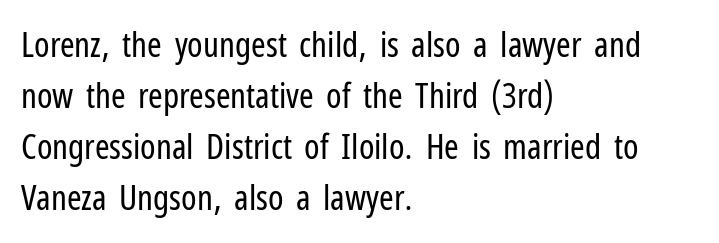
Q: Is the text bold? A: No.
Q: Is the text italic (slanted)? A: No, it is upright.
Q: Is the typeface a serif or a sans-serif typeface? A: Sans-serif.
Q: Is the text underlined? A: No.
Q: How is the paragraph aligned? A: Left-aligned.
Q: Is the spacing between letters normal or unusually wide? A: Normal.
Q: Is the spacing between lines tight, normal or loose? A: Normal.
Q: Width (condensed, normal, or wide)? A: Condensed.
Q: Stroke contrast? A: Low.
Q: x-height? A: Medium.
Q: Monospaced? A: No.
